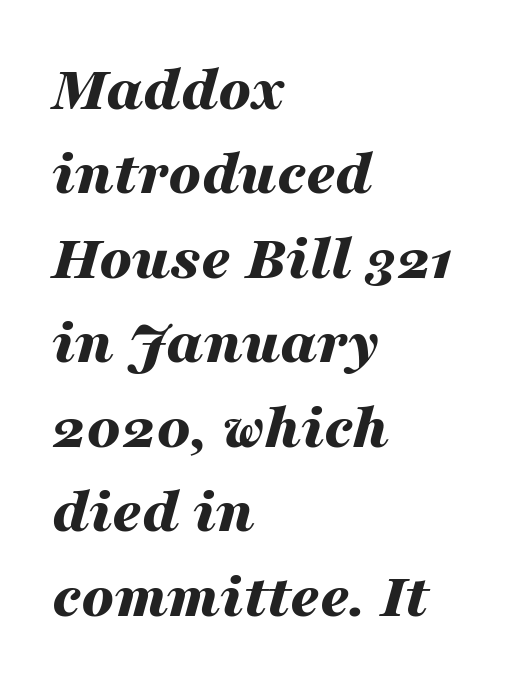
{"italic": "yes", "lean": "right", "slant_degrees": 16, "bold": "yes", "weight": "bold", "width": "wide", "stroke_contrast": "medium", "x_height": "medium", "monospaced": "no", "underline": "no", "align": "left", "line_spacing": "normal", "line_spacing_ratio": 1.32, "letter_spacing": "normal", "letter_spacing_em": 0.0, "glyph_px": 64}
